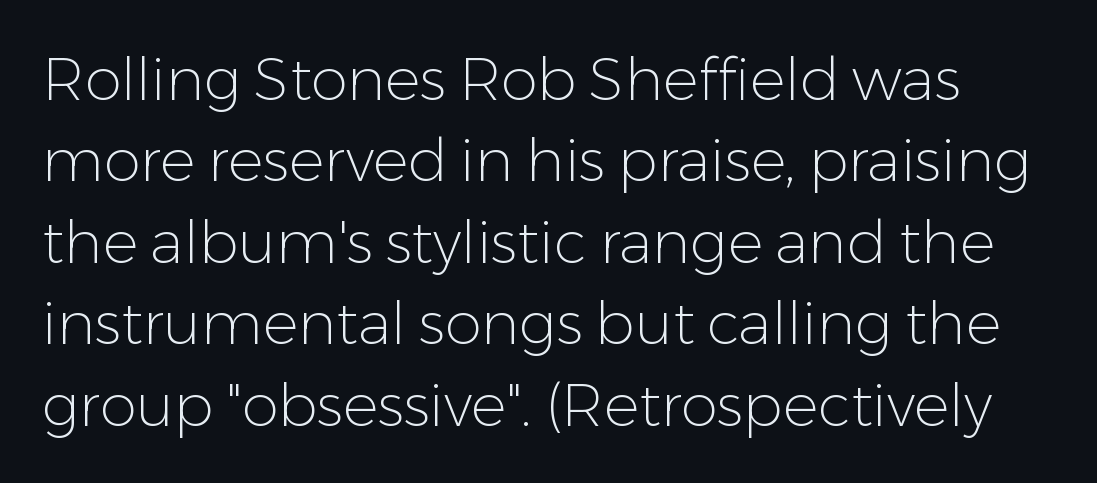
Q: Is the text bold? A: No.
Q: Is the text italic (slanted)? A: No, it is upright.
Q: Is the typeface a serif or a sans-serif typeface? A: Sans-serif.
Q: Is the text underlined? A: No.
Q: Is the spacing between letters normal or unusually wide? A: Normal.
Q: Is the spacing between lines tight, normal or loose? A: Normal.
Q: Width (condensed, normal, or wide)? A: Normal.
Q: Stroke contrast? A: Low.
Q: x-height? A: Medium.
Q: Monospaced? A: No.
